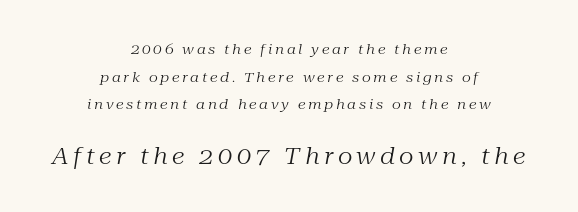
Q: Is the text bold? A: No.
Q: Is the text italic (slanted)? A: Yes, it leans right by about 10 degrees.
Q: Is the text underlined? A: No.
Q: How is the paragraph aligned? A: Centered.
Q: Is the spacing between lines tight, normal or loose? A: Loose.
Q: Which block of text is set in a larger size, the first (top) or the second (bottom)? A: The second (bottom) one.
